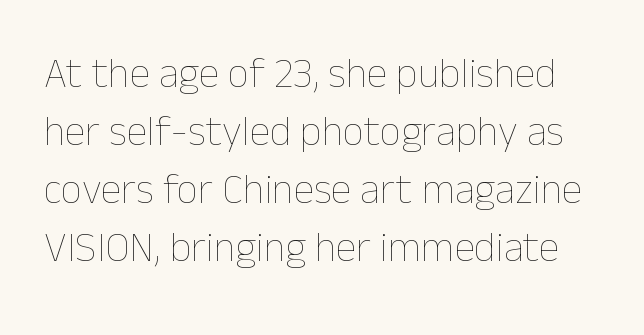
The image shows 42 px thin type, upright; set normal line spacing (1.38x), normal letter spacing, not underlined; low stroke contrast and a medium x-height.
